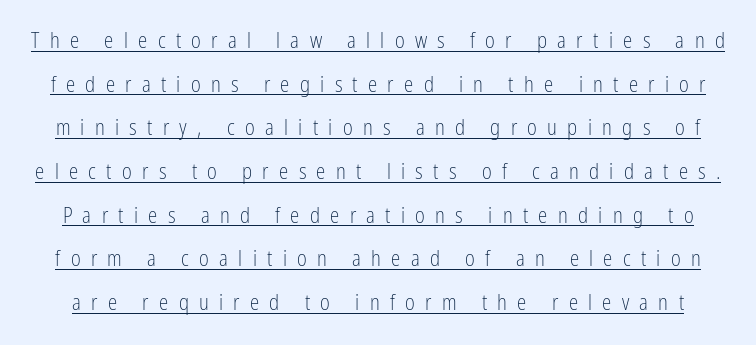
{"italic": "no", "bold": "no", "underline": "yes", "line_spacing": "loose", "line_spacing_ratio": 2.08, "letter_spacing": "wide", "letter_spacing_em": 0.49, "glyph_px": 21}
